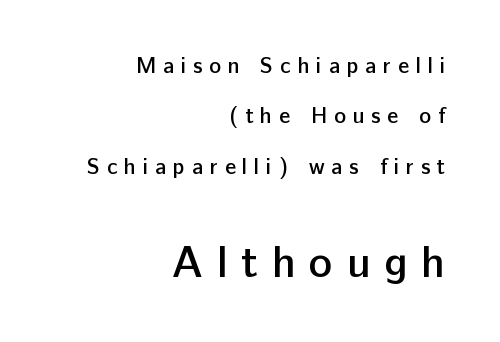
{"serif": "no", "italic": "no", "bold": "semi", "weight": "semibold", "width": "normal", "stroke_contrast": "low", "x_height": "medium", "monospaced": "no", "underline": "no", "align": "right", "line_spacing": "loose", "line_spacing_ratio": 2.29, "letter_spacing": "wide", "letter_spacing_em": 0.31, "larger_block": "second", "size_ratio": 2.0, "glyph_px": 44}
